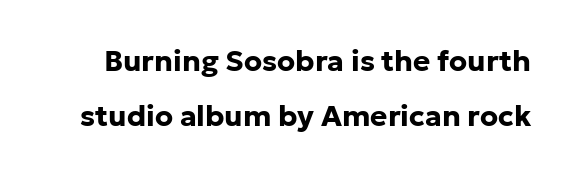
A roman cut, with each character standing at attention. This rendering employs a face without finishing strokes, i.e., a sans-serif. Heft: maximum for text — a bold. Each word holds together tightly as a unit, with standard inter-letter gaps. Has an underline been added? It has not.
